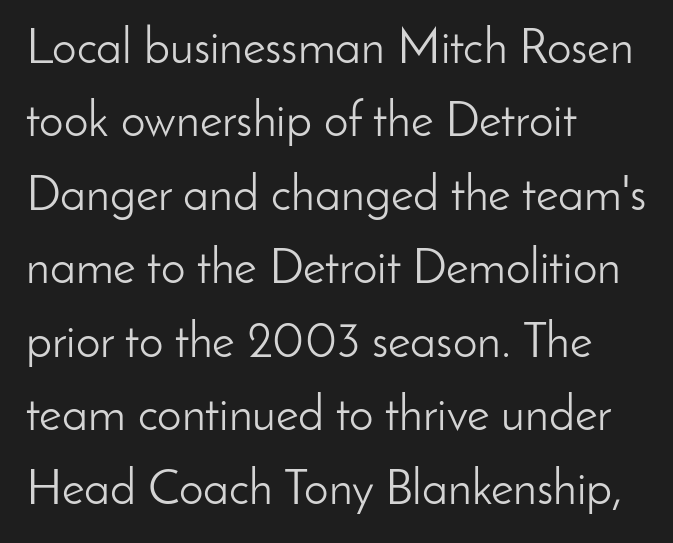
Letters have the restrained weight of plain body copy at most. Varying glyph widths throughout — classic text-font behaviour. No word sits above an underline. Nobody touched the tracking dial on this one. Regarding serifs, this sample does without them. In CSS terms this would be text-align: left.
